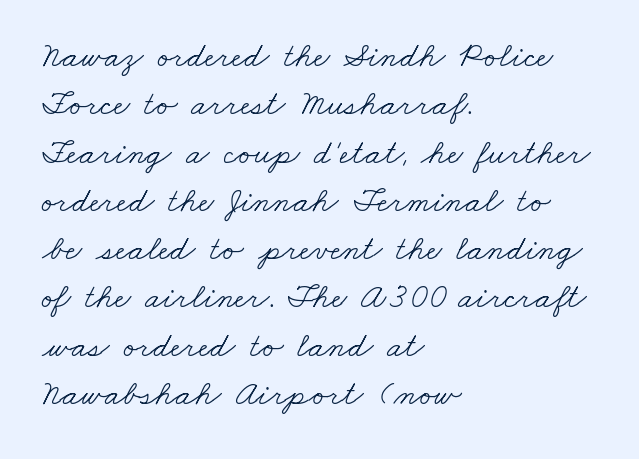
The image shows 35 px light, wide serif type; set left-aligned, normal line spacing (1.38x), normal letter spacing, not underlined; low stroke contrast and a small x-height.
